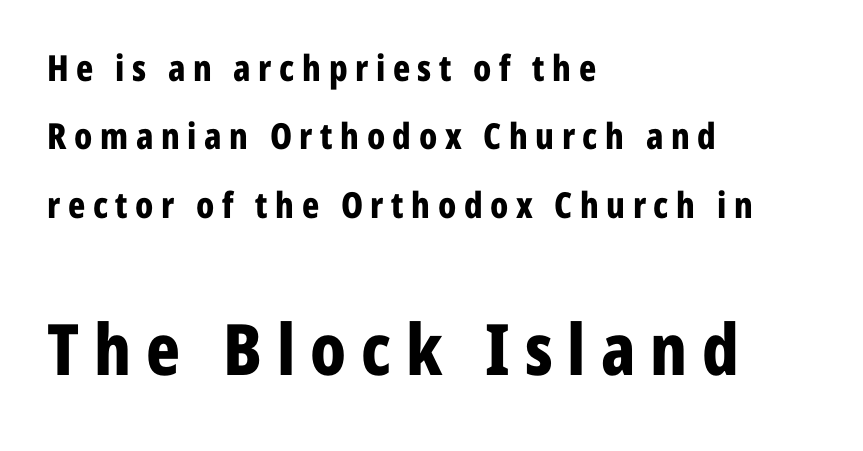
Q: Is the text bold? A: Yes.
Q: Is the text italic (slanted)? A: No, it is upright.
Q: Is the typeface a serif or a sans-serif typeface? A: Sans-serif.
Q: Is the text underlined? A: No.
Q: How is the paragraph aligned? A: Left-aligned.
Q: Is the spacing between letters normal or unusually wide? A: Unusually wide.
Q: Is the spacing between lines tight, normal or loose? A: Loose.
Q: Which block of text is set in a larger size, the first (top) or the second (bottom)? A: The second (bottom) one.
Q: Width (condensed, normal, or wide)? A: Condensed.
Q: Stroke contrast? A: Low.
Q: x-height? A: Medium.
Q: Monospaced? A: No.
